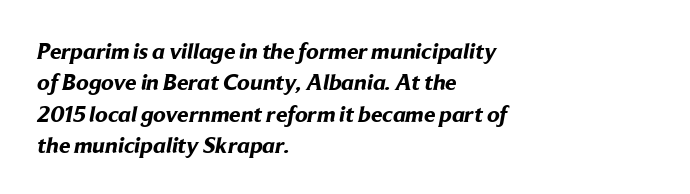
The image shows 23 px bold type; set left-aligned, normal line spacing (1.36x), normal letter spacing, not underlined.
